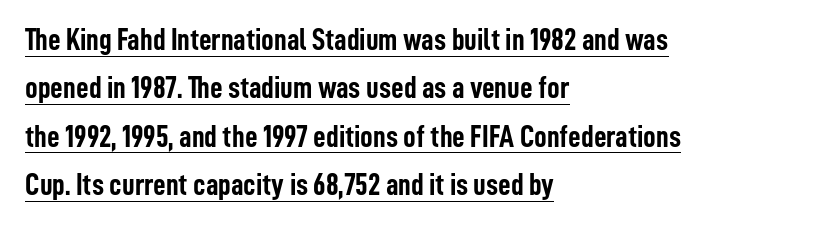
The image shows 31 px semibold, condensed sans-serif type, upright; set left-aligned, normal line spacing (1.56x), normal letter spacing, underlined; low stroke contrast and a medium x-height.
